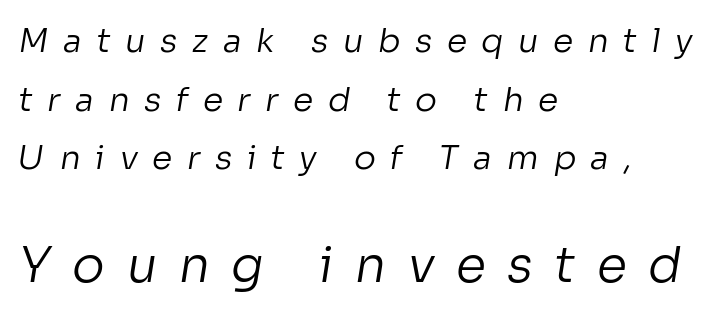
The image shows 49 px regular-weight sans-serif type; set left-aligned, line spacing 1.78x, unusually wide letter spacing (+0.44 em), not underlined; the second (bottom) block is 1.48x larger; low stroke contrast and a medium x-height.
